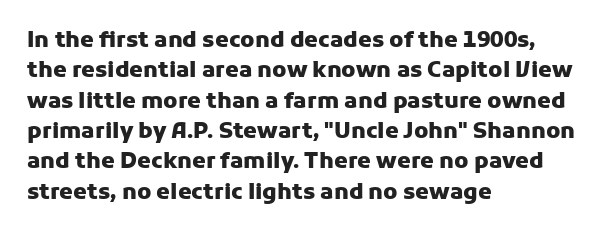
{"italic": "no", "bold": "yes", "underline": "no", "align": "left", "line_spacing": "normal", "line_spacing_ratio": 1.38, "letter_spacing": "normal", "letter_spacing_em": 0.0, "glyph_px": 22}
